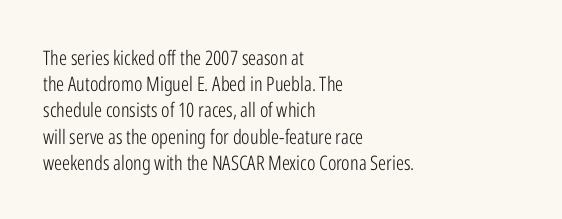
No chunkiness to these letters — they're not bold. Alignment: flush left. Do the letters lean? They stand straight. Horizontal bands of white between lines are of average thickness. Has an underline been added? It has not. Is the letter spacing exaggerated? No — it looks like the ordinary default.
